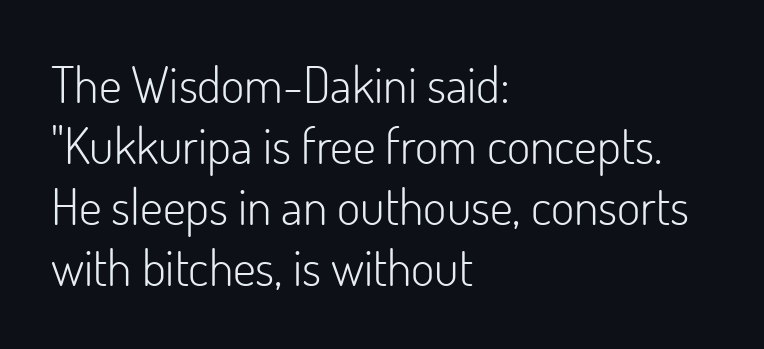
The image shows 50 px light sans-serif type, upright; set left-aligned, line spacing 1.22x, normal letter spacing, not underlined; low stroke contrast and a small x-height.
